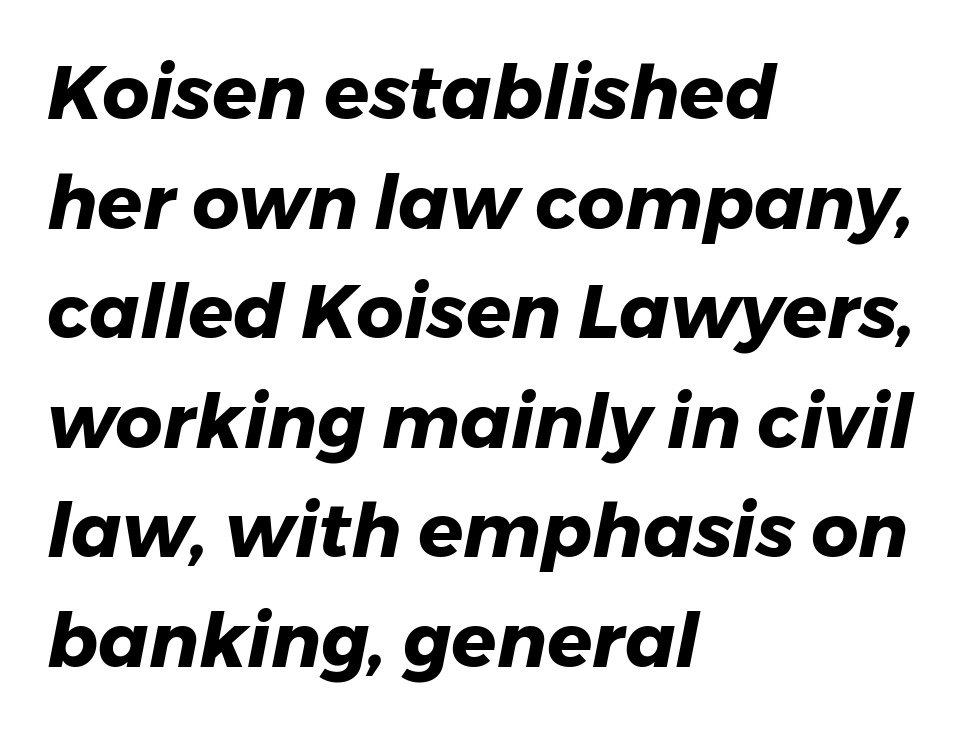
{"italic": "yes", "lean": "right", "slant_degrees": 11, "bold": "yes", "weight": "heavy", "width": "normal", "stroke_contrast": "low", "x_height": "medium", "monospaced": "no", "underline": "no", "align": "left", "line_spacing": "normal", "line_spacing_ratio": 1.48, "letter_spacing": "normal", "letter_spacing_em": 0.0, "glyph_px": 74}
